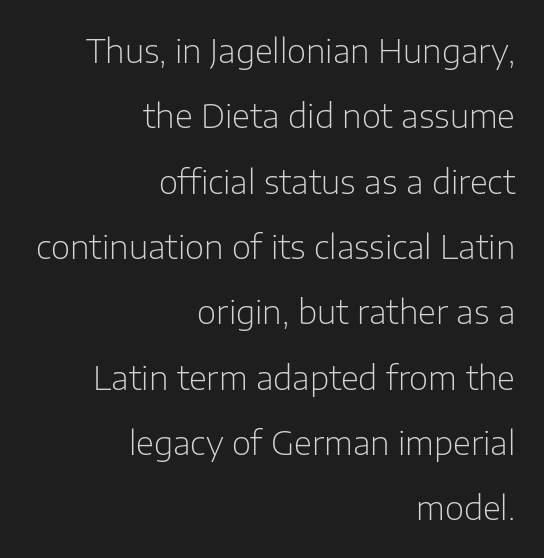
Q: Is the text bold? A: No.
Q: Is the text italic (slanted)? A: No, it is upright.
Q: Is the typeface a serif or a sans-serif typeface? A: Sans-serif.
Q: Is the text underlined? A: No.
Q: How is the paragraph aligned? A: Right-aligned.
Q: Is the spacing between letters normal or unusually wide? A: Normal.
Q: Is the spacing between lines tight, normal or loose? A: Loose.
Q: Width (condensed, normal, or wide)? A: Normal.
Q: Stroke contrast? A: Low.
Q: x-height? A: Medium.
Q: Monospaced? A: No.
